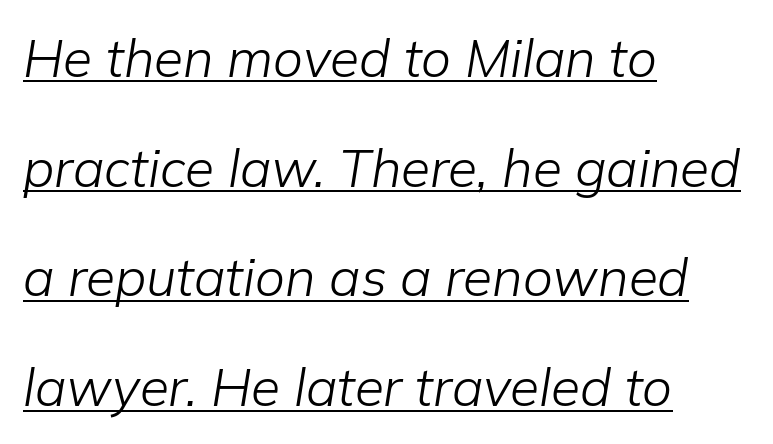
{"italic": "yes", "lean": "right", "slant_degrees": 9, "bold": "no", "weight": "light", "width": "normal", "stroke_contrast": "low", "x_height": "medium", "monospaced": "no", "underline": "yes", "align": "left", "line_spacing": "loose", "line_spacing_ratio": 2.07, "letter_spacing": "normal", "letter_spacing_em": 0.0, "glyph_px": 53}
